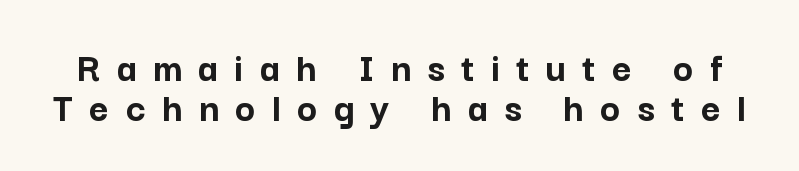
{"serif": "no", "italic": "no", "bold": "yes", "weight": "semibold", "width": "normal", "stroke_contrast": "low", "x_height": "medium", "monospaced": "no", "underline": "no", "line_spacing": "tight", "line_spacing_ratio": 0.96, "letter_spacing": "wide", "letter_spacing_em": 0.39, "glyph_px": 42}
